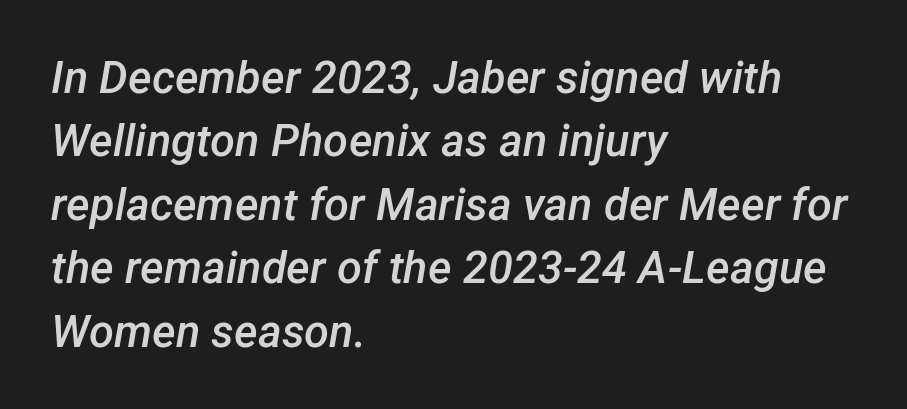
Q: Is the text bold? A: Semi-bold.
Q: Is the text italic (slanted)? A: Yes, it leans right by about 12 degrees.
Q: Is the text underlined? A: No.
Q: How is the paragraph aligned? A: Left-aligned.
Q: Is the spacing between letters normal or unusually wide? A: Normal.
Q: Is the spacing between lines tight, normal or loose? A: Normal.
Q: Width (condensed, normal, or wide)? A: Normal.
Q: Stroke contrast? A: Low.
Q: x-height? A: Medium.
Q: Monospaced? A: No.
